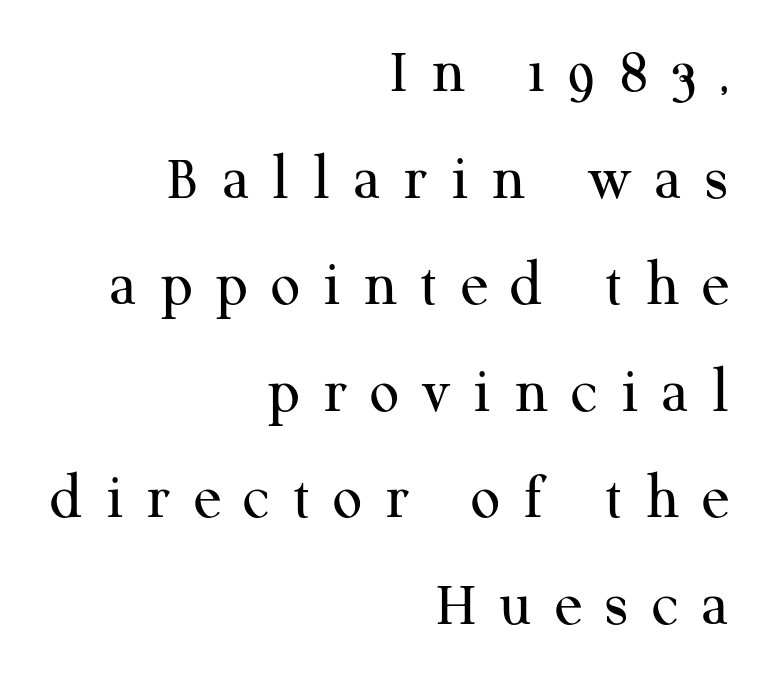
These lines are composed in type with serifs. A typesetter would call this heavily tracked-out type. Does the lettering tilt? It doesn't — this is upright. These glyphs show unthickened strokes, regular width or finer. Looks like regular typesetting: each glyph gets only the width it needs. Leftover space on each line is placed entirely before the opening word.
